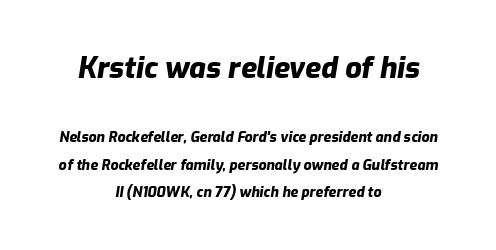
{"italic": "yes", "lean": "right", "slant_degrees": 9, "bold": "yes", "weight": "heavy", "width": "normal", "stroke_contrast": "low", "x_height": "medium", "monospaced": "no", "underline": "no", "align": "center", "line_spacing": "loose", "line_spacing_ratio": 1.94, "letter_spacing": "normal", "letter_spacing_em": 0.0, "larger_block": "first", "size_ratio": 2.07, "glyph_px": 29}
